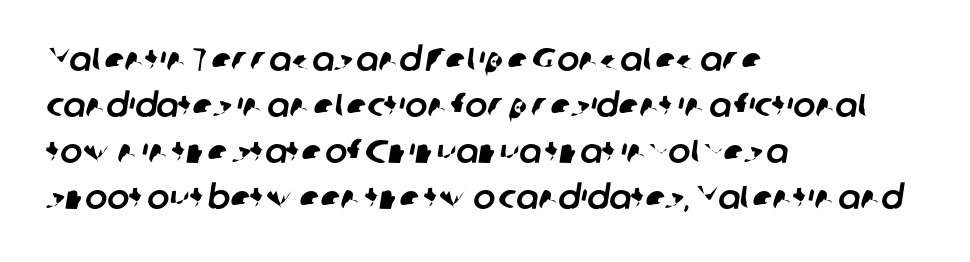
Typographically, this falls in the sans-serif category. The glyphs are unaccompanied by any horizontal stroke below them. You could call the tracking neutral — neither tight nor loose. Line spacing here is normal. The rendering uses natural spacing where letterforms have individual widths.
